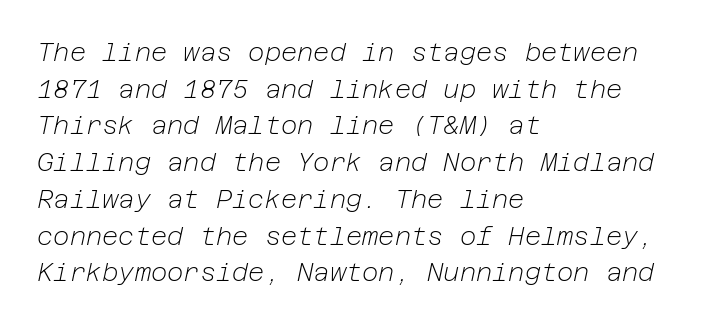
Q: Is the text bold? A: No.
Q: Is the text italic (slanted)? A: Yes, it leans right by about 12 degrees.
Q: Is the text underlined? A: No.
Q: How is the paragraph aligned? A: Left-aligned.
Q: Is the spacing between letters normal or unusually wide? A: Normal.
Q: Is the spacing between lines tight, normal or loose? A: Normal.
